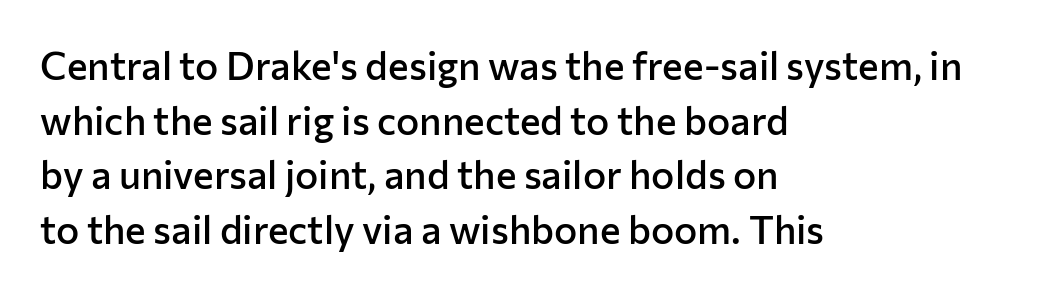
The image shows 39 px semibold sans-serif type, upright; set left-aligned, normal line spacing (1.4x), normal letter spacing, not underlined; low stroke contrast and a medium x-height.
